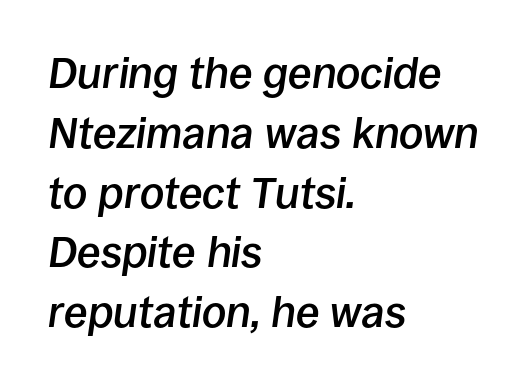
Does the weight exceed regular? Yes, but only to semibold. Does the copy run flush right? No — it runs flush left. Notice how descenders clear the ascenders below comfortably — that's standard leading. You could not count columns in this text — the font is proportionally spaced.
